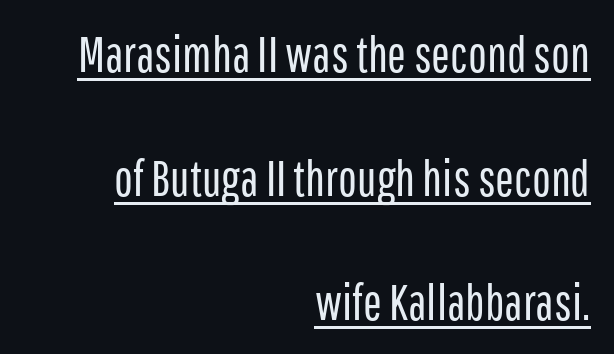
Q: Is the text bold? A: No.
Q: Is the text italic (slanted)? A: No, it is upright.
Q: Is the typeface a serif or a sans-serif typeface? A: Sans-serif.
Q: Is the text underlined? A: Yes.
Q: How is the paragraph aligned? A: Right-aligned.
Q: Is the spacing between letters normal or unusually wide? A: Normal.
Q: Is the spacing between lines tight, normal or loose? A: Loose.
Q: Width (condensed, normal, or wide)? A: Condensed.
Q: Stroke contrast? A: Low.
Q: x-height? A: Medium.
Q: Monospaced? A: No.
